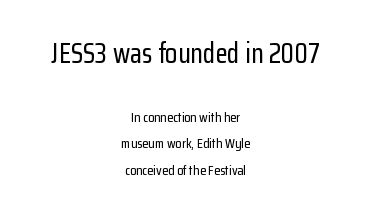
Q: Is the text italic (slanted)? A: No, it is upright.
Q: Is the typeface a serif or a sans-serif typeface? A: Sans-serif.
Q: Is the text underlined? A: No.
Q: How is the paragraph aligned? A: Centered.
Q: Is the spacing between letters normal or unusually wide? A: Normal.
Q: Which block of text is set in a larger size, the first (top) or the second (bottom)? A: The first (top) one.
Q: Width (condensed, normal, or wide)? A: Condensed.
Q: Stroke contrast? A: Low.
Q: x-height? A: Medium.
Q: Monospaced? A: No.
